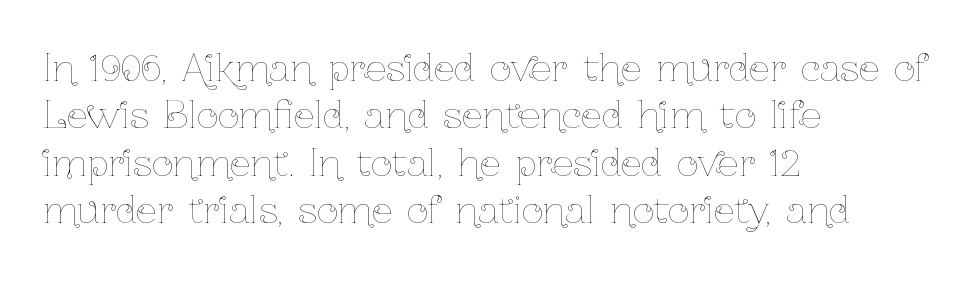
The image shows 37 px thin, condensed type, upright; set left-aligned, normal line spacing (1.28x), normal letter spacing, not underlined; low stroke contrast and a medium x-height.
